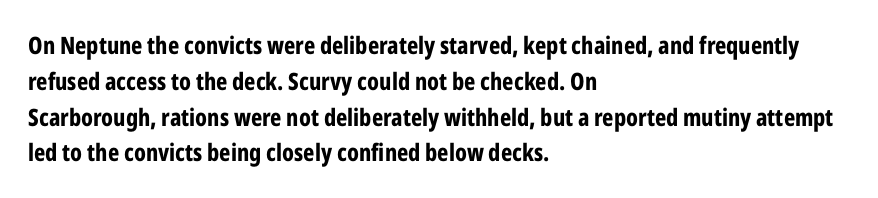
Q: Is the text bold? A: Yes.
Q: Is the text italic (slanted)? A: No, it is upright.
Q: Is the text underlined? A: No.
Q: How is the paragraph aligned? A: Left-aligned.
Q: Is the spacing between letters normal or unusually wide? A: Normal.
Q: Is the spacing between lines tight, normal or loose? A: Normal.
